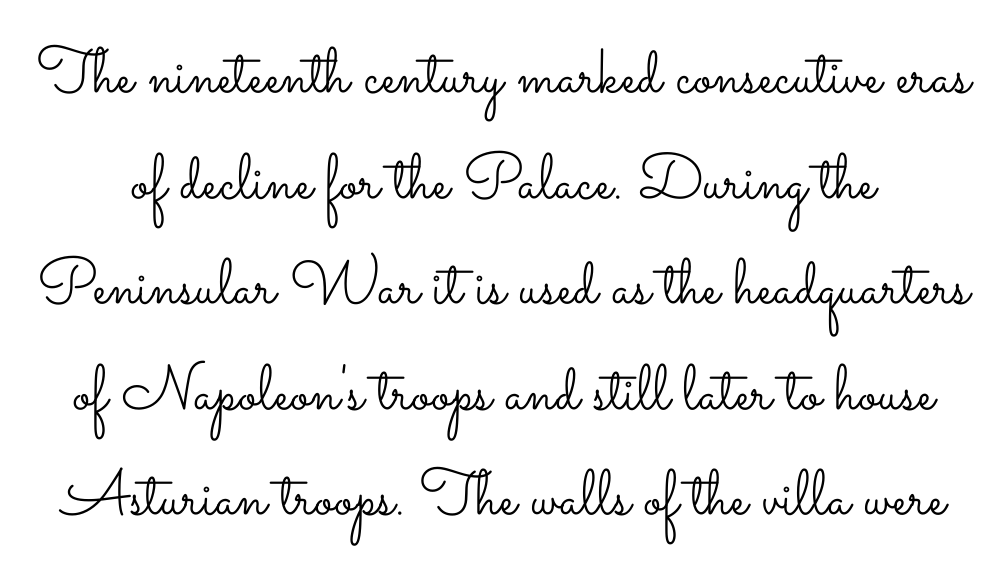
Q: Is the text bold? A: No.
Q: Is the text italic (slanted)? A: Yes.
Q: Is the text underlined? A: No.
Q: Is the spacing between letters normal or unusually wide? A: Normal.
Q: Is the spacing between lines tight, normal or loose? A: Normal.
Q: Width (condensed, normal, or wide)? A: Wide.
Q: Stroke contrast? A: Low.
Q: x-height? A: Small.
Q: Monospaced? A: No.
